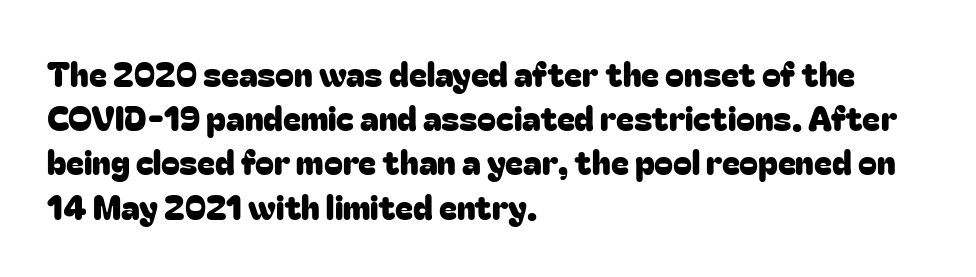
{"serif": "no", "italic": "no", "width": "normal", "stroke_contrast": "low", "x_height": "medium", "monospaced": "no", "underline": "no", "align": "left", "line_spacing": "normal", "line_spacing_ratio": 1.3, "letter_spacing": "normal", "letter_spacing_em": 0.0, "glyph_px": 34}
